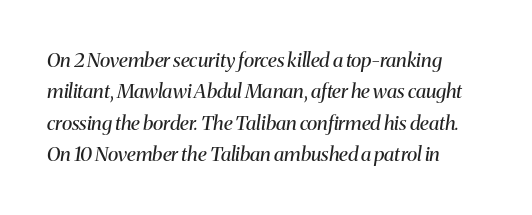
{"italic": "yes", "lean": "right", "slant_degrees": 8, "bold": "no", "underline": "no", "align": "left", "line_spacing": "normal", "line_spacing_ratio": 1.57, "letter_spacing": "normal", "letter_spacing_em": 0.0, "glyph_px": 20}
